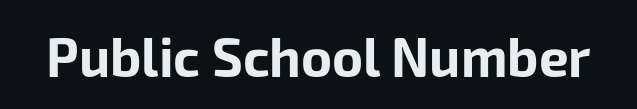
The image shows 53 px bold sans-serif type, upright; set normal letter spacing, not underlined; low stroke contrast and a medium x-height.
